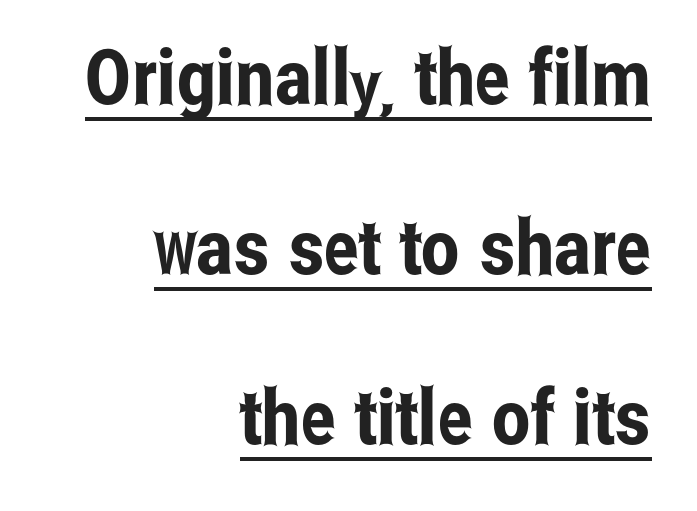
{"serif": "no", "italic": "no", "width": "condensed", "stroke_contrast": "low", "x_height": "medium", "monospaced": "no", "underline": "yes", "align": "right", "line_spacing": "loose", "line_spacing_ratio": 2.21, "letter_spacing": "normal", "letter_spacing_em": 0.0, "glyph_px": 77}
